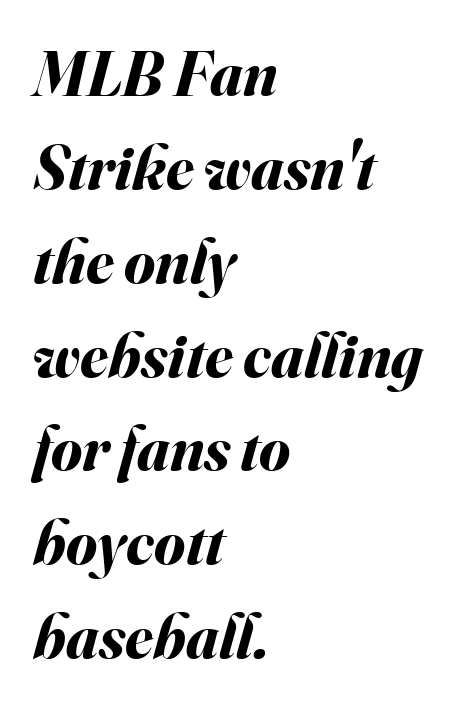
Q: Is the text bold? A: Yes.
Q: Is the text italic (slanted)? A: Yes, it leans right by about 16 degrees.
Q: Is the text underlined? A: No.
Q: How is the paragraph aligned? A: Left-aligned.
Q: Is the spacing between letters normal or unusually wide? A: Normal.
Q: Is the spacing between lines tight, normal or loose? A: Normal.
Q: Width (condensed, normal, or wide)? A: Normal.
Q: Stroke contrast? A: Medium.
Q: x-height? A: Small.
Q: Monospaced? A: No.
